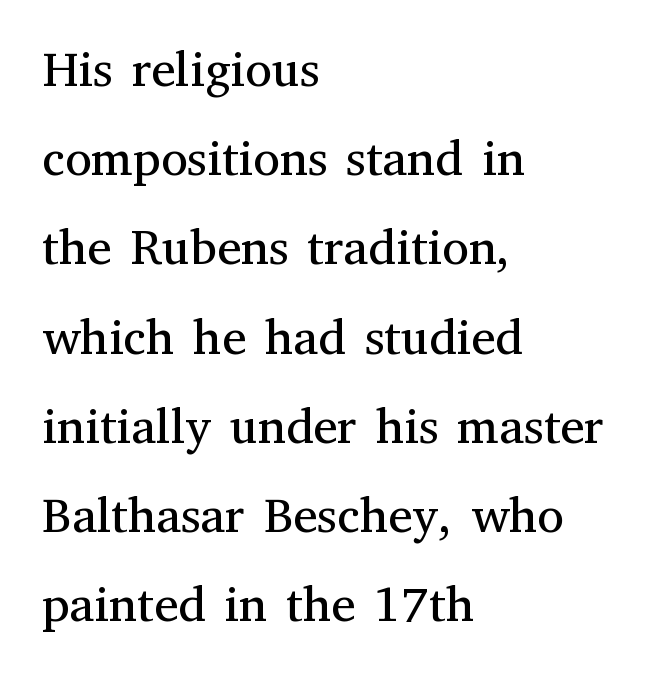
{"serif": "yes", "italic": "no", "bold": "no", "weight": "regular", "width": "normal", "stroke_contrast": "medium", "x_height": "medium", "monospaced": "no", "underline": "no", "align": "left", "line_spacing_ratio": 1.82, "letter_spacing": "normal", "letter_spacing_em": 0.0, "glyph_px": 49}
